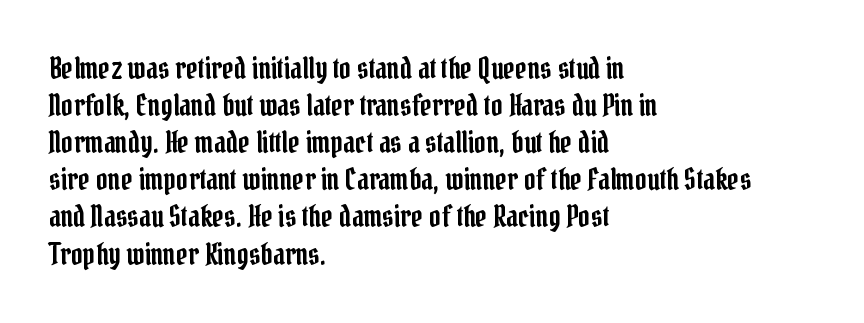
All the whitespace from short lines collects on the right. Does the lettering tilt? It doesn't — this is upright. Do the characters align in a grid? No, the font is proportional. Beneath every word, the page is bare. What stands out about the letter spacing? Nothing — it is the standard amount. Leading matches the norm, producing a regular column.
